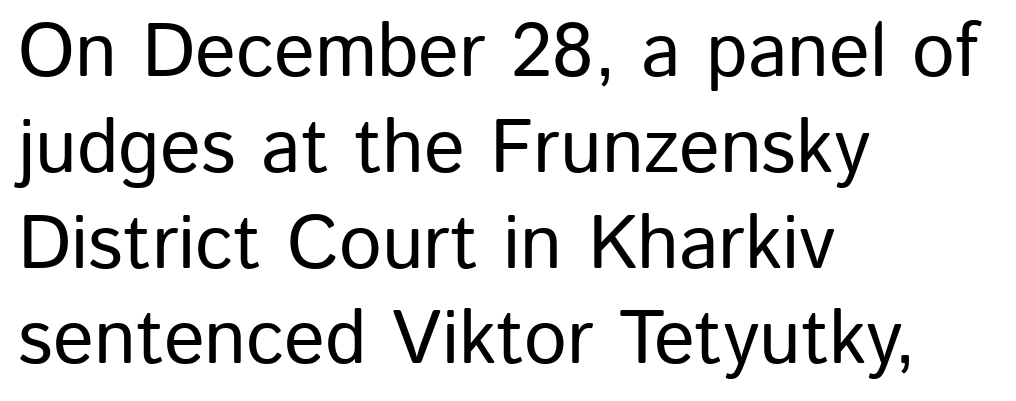
{"serif": "no", "italic": "no", "width": "normal", "stroke_contrast": "low", "x_height": "medium", "monospaced": "no", "underline": "no", "align": "left", "line_spacing": "normal", "line_spacing_ratio": 1.26, "letter_spacing": "normal", "letter_spacing_em": 0.0, "glyph_px": 76}
